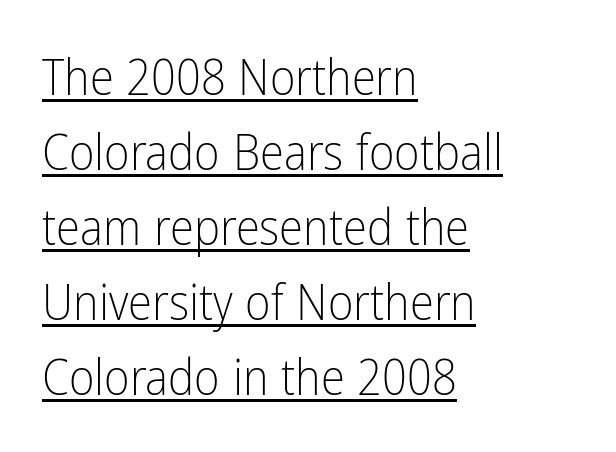
The image shows 49 px light, condensed sans-serif type, upright; set left-aligned, normal line spacing (1.53x), normal letter spacing, underlined; low stroke contrast and a medium x-height.
